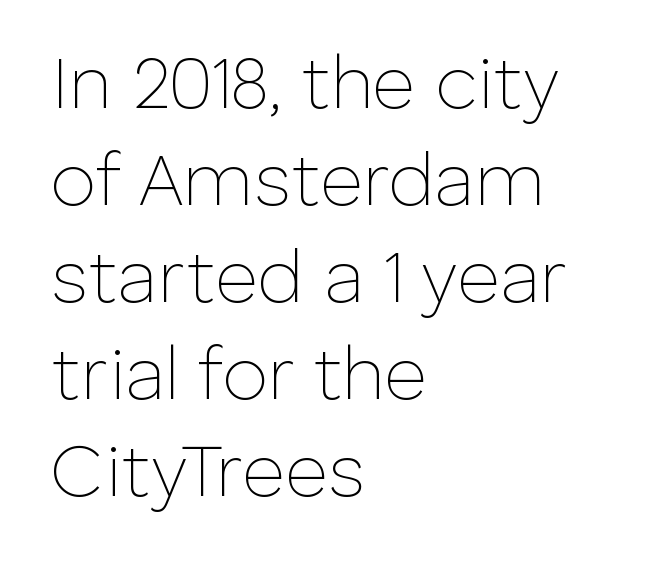
The rendering anchors every line to the left-hand side. The line texture is even and compact thanks to regular tracking. Examine the stroke ends and you'll find no serifs. Descenders are the only things crossing below the line.
